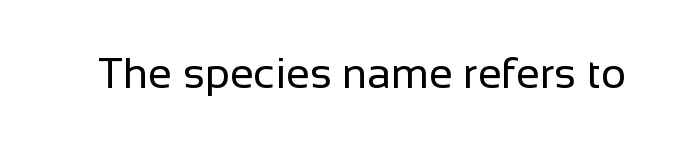
Q: Is the text bold? A: No.
Q: Is the text italic (slanted)? A: No, it is upright.
Q: Is the typeface a serif or a sans-serif typeface? A: Sans-serif.
Q: Is the text underlined? A: No.
Q: Is the spacing between letters normal or unusually wide? A: Normal.
Q: Width (condensed, normal, or wide)? A: Normal.
Q: Stroke contrast? A: Low.
Q: x-height? A: Medium.
Q: Monospaced? A: No.
